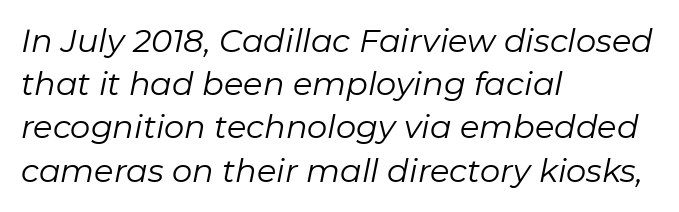
A clean baseline with only descenders dipping below it. Letter spacing: default. Is the type slanted? Yes — the strokes lean at a clear angle. Think of a printed novel: that variable character pitch is what you see here. This rendering uses left alignment, leaving the right contour irregular. The typeface has the unassuming heft of standard copy or less.
